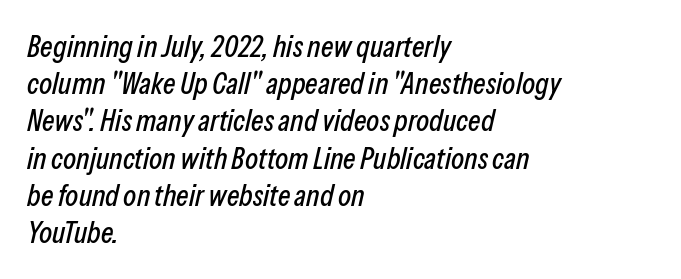
Q: Is the text italic (slanted)? A: Yes, it leans right by about 13 degrees.
Q: Is the text underlined? A: No.
Q: How is the paragraph aligned? A: Left-aligned.
Q: Is the spacing between letters normal or unusually wide? A: Normal.
Q: Width (condensed, normal, or wide)? A: Condensed.
Q: Stroke contrast? A: Low.
Q: x-height? A: Medium.
Q: Monospaced? A: No.
